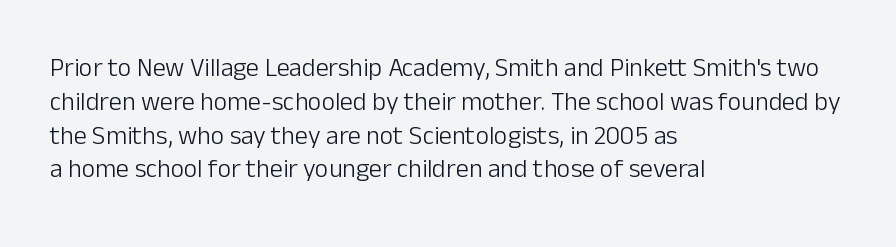
Descenders are the only things crossing below the line. Vertical strokes here are truly vertical. Compared with typical paragraphs, the rows here are spaced about the same. The setting favours the left margin, as ordinary paragraphs usually do.
